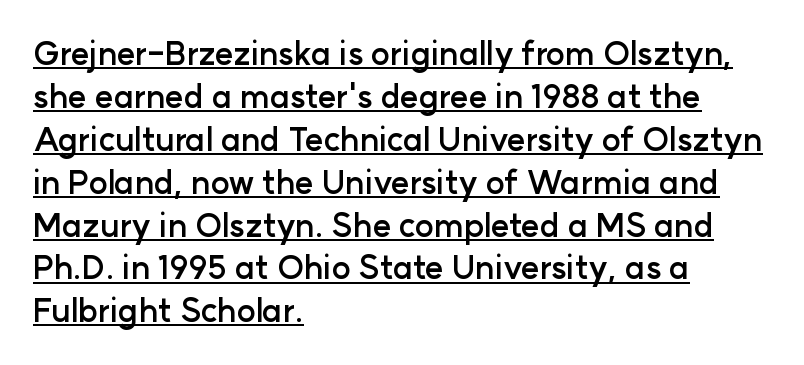
Typographic density is high because the face is bold. A sans-serif font was chosen for this passage. No extra tracking has been applied to these lines. Horizontally, the lines are justified to the leading edge only. The letters advance in unequal steps, a hallmark of proportional type. Compared with undecorated copy, this sample adds a rule below the words.
